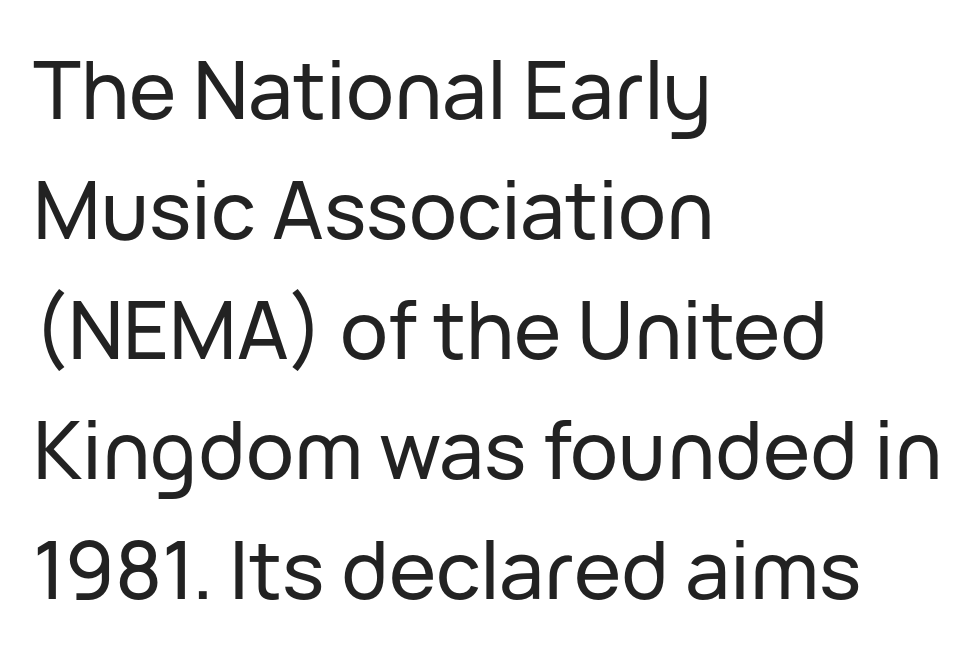
Q: Is the text italic (slanted)? A: No, it is upright.
Q: Is the typeface a serif or a sans-serif typeface? A: Sans-serif.
Q: Is the text underlined? A: No.
Q: How is the paragraph aligned? A: Left-aligned.
Q: Is the spacing between letters normal or unusually wide? A: Normal.
Q: Is the spacing between lines tight, normal or loose? A: Normal.
Q: Width (condensed, normal, or wide)? A: Normal.
Q: Stroke contrast? A: Low.
Q: x-height? A: Medium.
Q: Monospaced? A: No.
